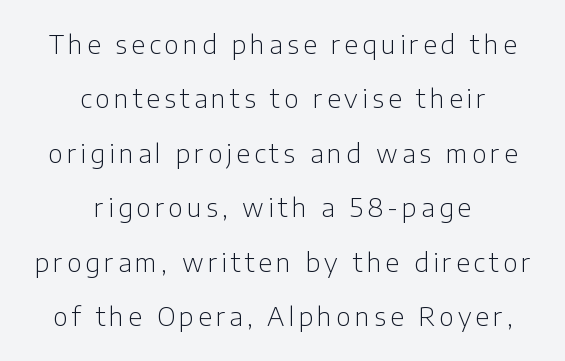
The image shows 25 px text type, upright; set centered, loose line spacing (2.18x), not underlined.
